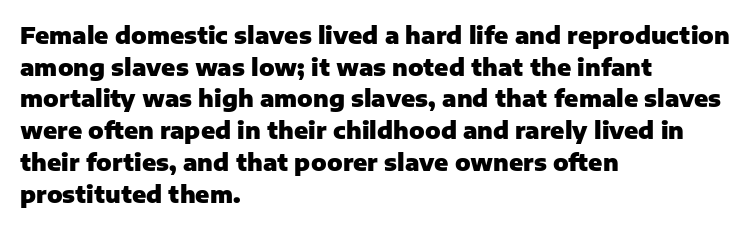
Q: Is the text bold? A: Yes.
Q: Is the text italic (slanted)? A: No, it is upright.
Q: Is the text underlined? A: No.
Q: How is the paragraph aligned? A: Left-aligned.
Q: Is the spacing between letters normal or unusually wide? A: Normal.
Q: Is the spacing between lines tight, normal or loose? A: Normal.
